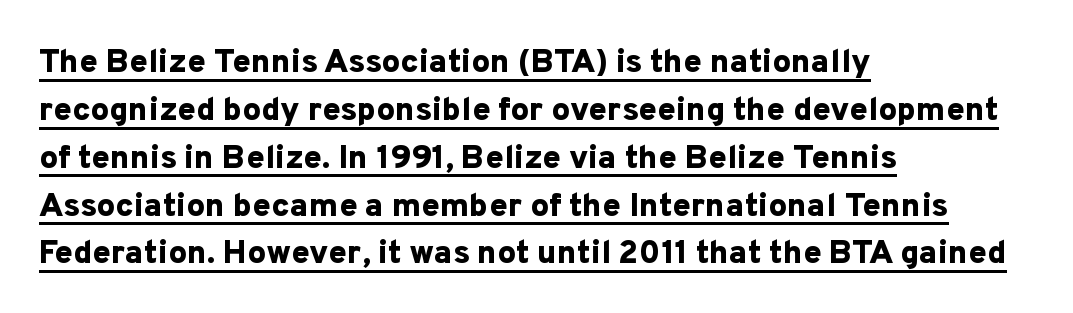
{"serif": "no", "italic": "no", "bold": "yes", "weight": "bold", "width": "normal", "stroke_contrast": "low", "x_height": "medium", "monospaced": "no", "underline": "yes", "align": "left", "line_spacing": "normal", "line_spacing_ratio": 1.45, "letter_spacing": "normal", "letter_spacing_em": 0.0, "glyph_px": 33}
